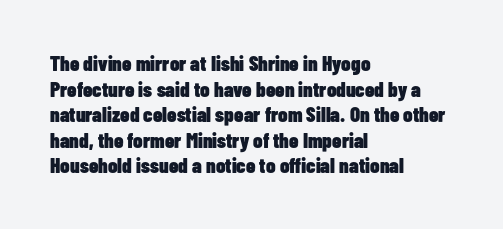
The image shows 21 px bold type, upright; set left-aligned, line spacing 1.22x, normal letter spacing, not underlined.
